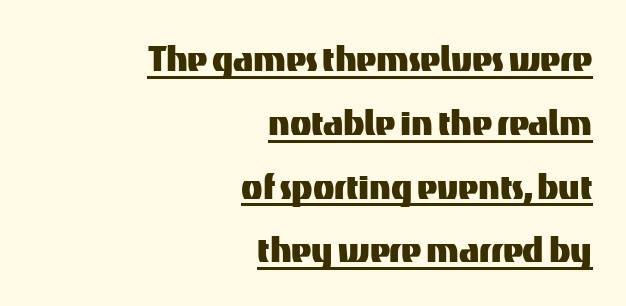
{"serif": "no", "italic": "no", "width": "normal", "stroke_contrast": "medium", "x_height": "medium", "monospaced": "no", "underline": "yes", "align": "right", "line_spacing": "normal", "line_spacing_ratio": 1.45, "letter_spacing": "normal", "letter_spacing_em": 0.0, "glyph_px": 44}
